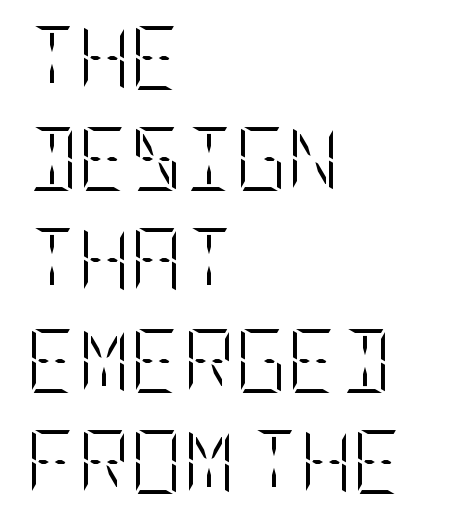
{"italic": "no", "bold": "no", "weight": "light", "width": "condensed", "stroke_contrast": "low", "x_height": "large", "underline": "no", "align": "left", "line_spacing": "normal", "line_spacing_ratio": 1.58, "letter_spacing": "normal", "letter_spacing_em": 0.0, "glyph_px": 64}
